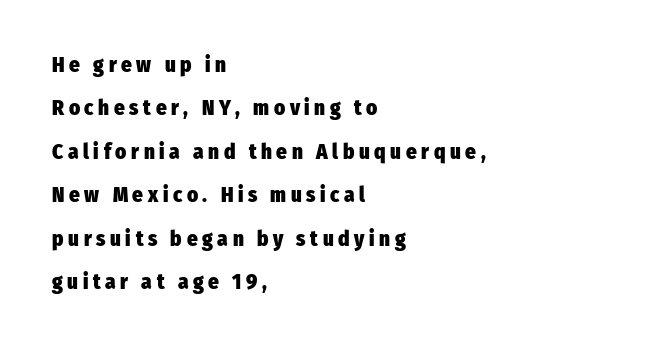
The image shows 21 px bold type, upright; set left-aligned, loose line spacing (2.07x), unusually wide letter spacing (+0.22 em), not underlined.
